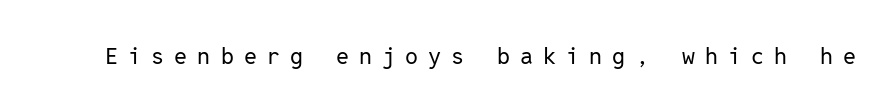
The image shows 23 px text type, upright; set unusually wide letter spacing (+0.44 em), not underlined.
